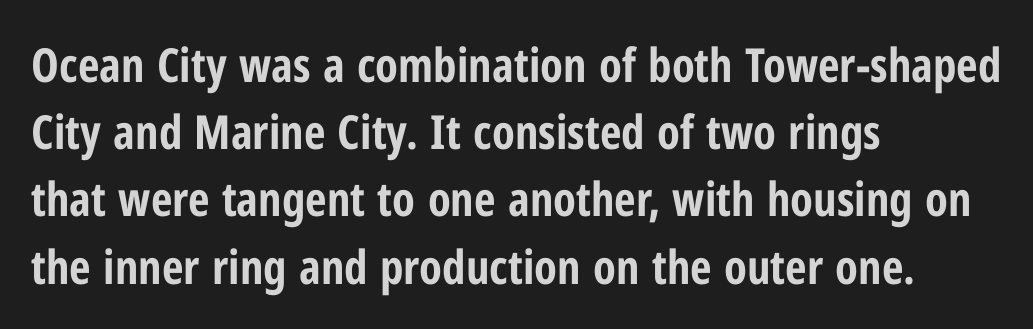
The image shows 47 px bold, condensed sans-serif type, upright; set left-aligned, normal line spacing (1.43x), normal letter spacing, not underlined; low stroke contrast and a medium x-height.
